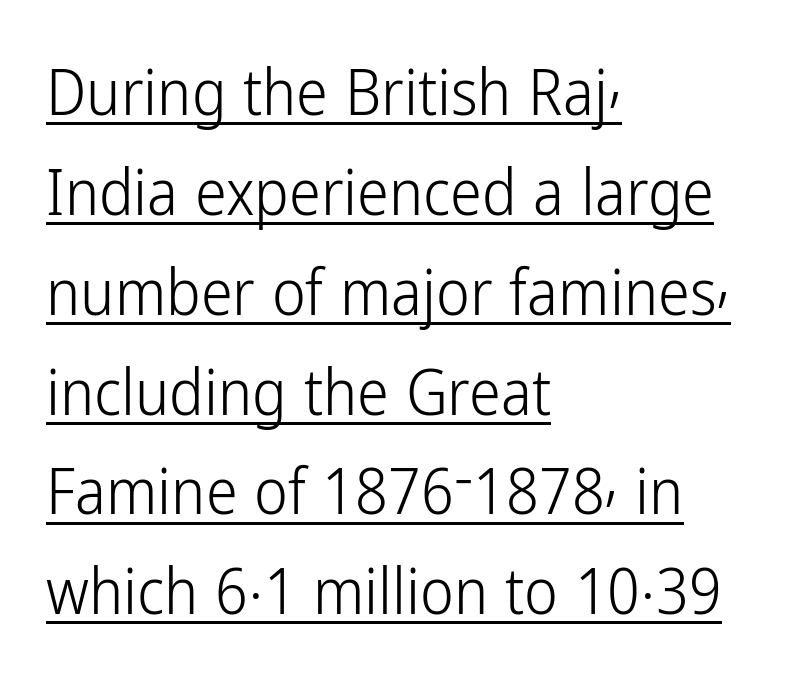
The passage shown is typed in a proportional face where columns would drift. Successive baselines arrive at the customary interval. The letters sit at their default tracking, neither squeezed nor spread. The ragged edge is on the right, which tells us the setting is flush left. The face used here appears with an underline applied.
